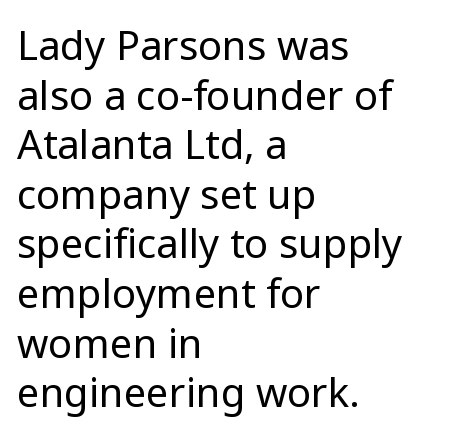
The image shows 40 px regular-weight sans-serif type, upright; set left-aligned, line spacing 1.24x, normal letter spacing, not underlined; low stroke contrast and a medium x-height.
